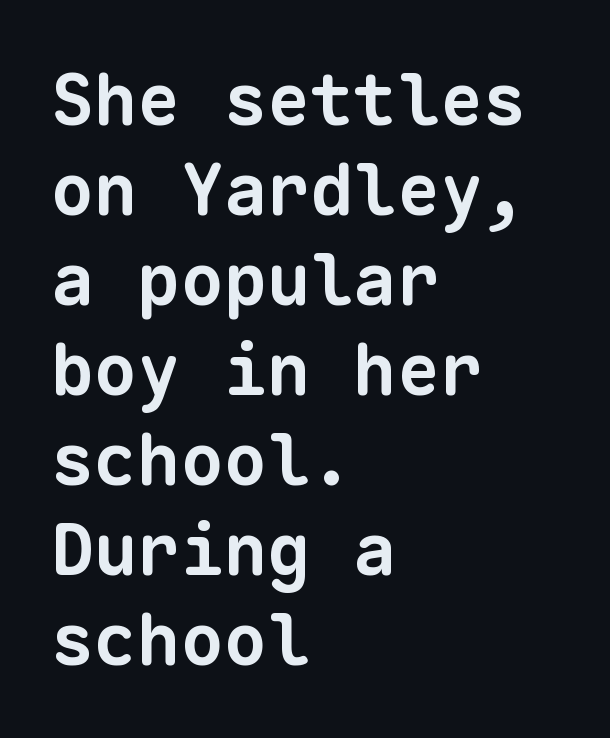
What stands out about the letter spacing? Nothing — it is the standard amount. The letters march in equal steps, a hallmark of fixed-pitch type. The text block is weighted toward the left margin, trailing off unevenly rightward. The words here are not underlined. The letters carry no serifs — their stems end cleanly without finishing strokes. Leading matches the norm, producing a regular column.
